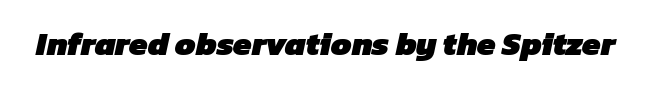
Q: Is the text bold? A: Yes.
Q: Is the typeface a serif or a sans-serif typeface? A: Sans-serif.
Q: Is the text underlined? A: No.
Q: Is the spacing between letters normal or unusually wide? A: Normal.
Q: Width (condensed, normal, or wide)? A: Normal.
Q: Stroke contrast? A: Low.
Q: x-height? A: Medium.
Q: Monospaced? A: No.
